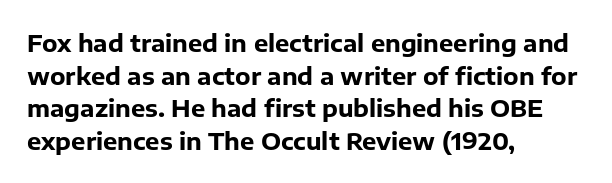
Q: Is the text bold? A: Yes.
Q: Is the text italic (slanted)? A: No, it is upright.
Q: Is the text underlined? A: No.
Q: How is the paragraph aligned? A: Left-aligned.
Q: Is the spacing between letters normal or unusually wide? A: Normal.
Q: Is the spacing between lines tight, normal or loose? A: Normal.
